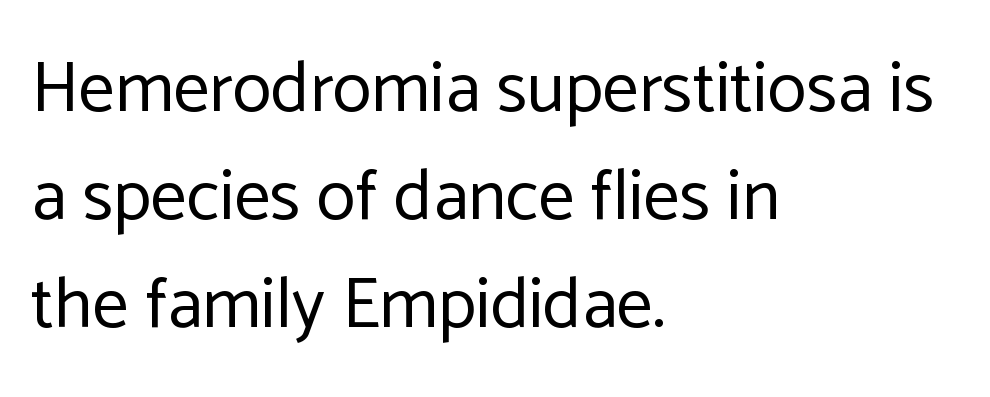
{"serif": "no", "italic": "no", "bold": "no", "weight": "regular", "width": "normal", "stroke_contrast": "low", "x_height": "medium", "monospaced": "no", "underline": "no", "align": "left", "line_spacing": "normal", "line_spacing_ratio": 1.5, "letter_spacing": "normal", "letter_spacing_em": 0.0, "glyph_px": 72}
